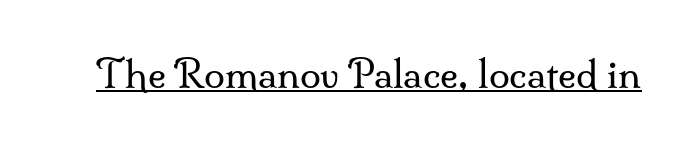
The image shows 38 px regular-weight serif type, upright; set normal letter spacing, underlined; medium stroke contrast and a small x-height.
